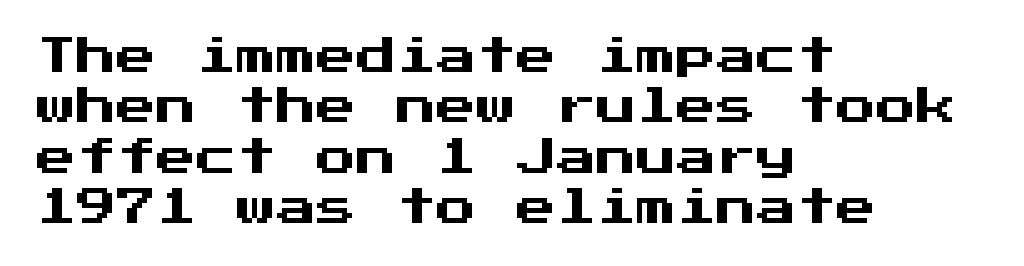
Q: Is the text italic (slanted)? A: No, it is upright.
Q: Is the typeface a serif or a sans-serif typeface? A: Sans-serif.
Q: Is the text underlined? A: No.
Q: How is the paragraph aligned? A: Left-aligned.
Q: Is the spacing between letters normal or unusually wide? A: Normal.
Q: Is the spacing between lines tight, normal or loose? A: Normal.
Q: Width (condensed, normal, or wide)? A: Normal.
Q: Stroke contrast? A: Medium.
Q: x-height? A: Medium.
